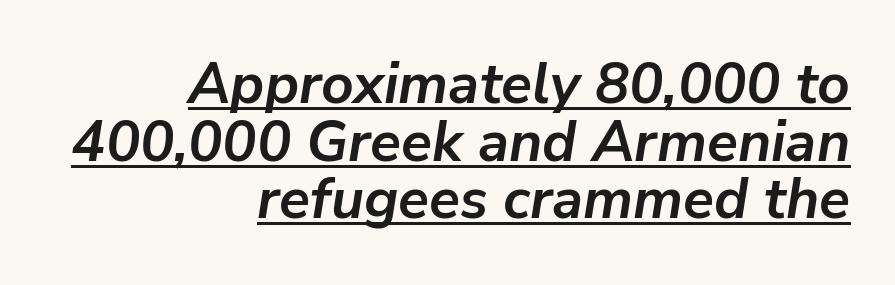
{"italic": "yes", "lean": "right", "slant_degrees": 9, "bold": "yes", "weight": "semibold", "width": "normal", "stroke_contrast": "low", "x_height": "medium", "monospaced": "no", "underline": "yes", "align": "right", "line_spacing": "tight", "line_spacing_ratio": 1.01, "letter_spacing": "normal", "letter_spacing_em": 0.0, "glyph_px": 57}
